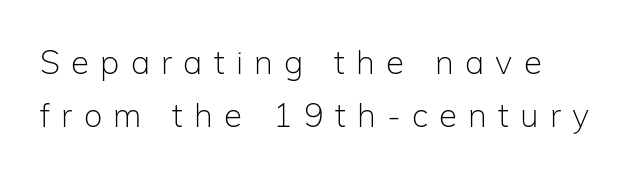
{"serif": "no", "italic": "no", "bold": "no", "weight": "light", "width": "normal", "stroke_contrast": "low", "x_height": "medium", "monospaced": "no", "underline": "no", "line_spacing": "normal", "line_spacing_ratio": 1.61, "letter_spacing": "wide", "letter_spacing_em": 0.34, "glyph_px": 33}
